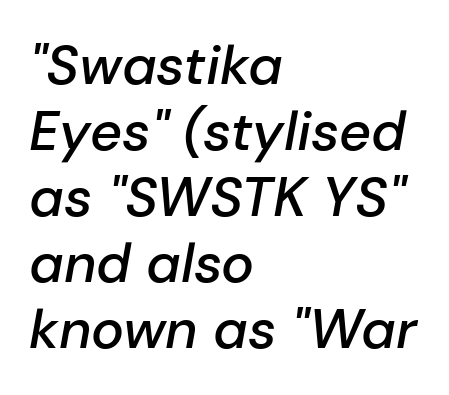
Q: Is the text bold? A: Semi-bold.
Q: Is the text italic (slanted)? A: Yes, it leans right by about 10 degrees.
Q: Is the text underlined? A: No.
Q: How is the paragraph aligned? A: Left-aligned.
Q: Is the spacing between letters normal or unusually wide? A: Normal.
Q: Width (condensed, normal, or wide)? A: Normal.
Q: Stroke contrast? A: Low.
Q: x-height? A: Medium.
Q: Monospaced? A: No.
